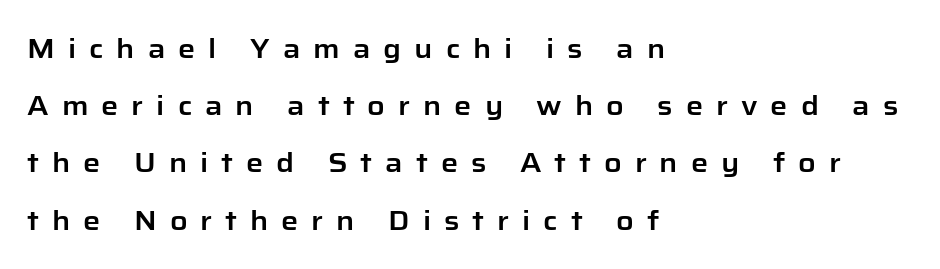
{"italic": "no", "underline": "no", "align": "left", "line_spacing": "loose", "line_spacing_ratio": 2.12, "letter_spacing": "wide", "letter_spacing_em": 0.48, "glyph_px": 27}
